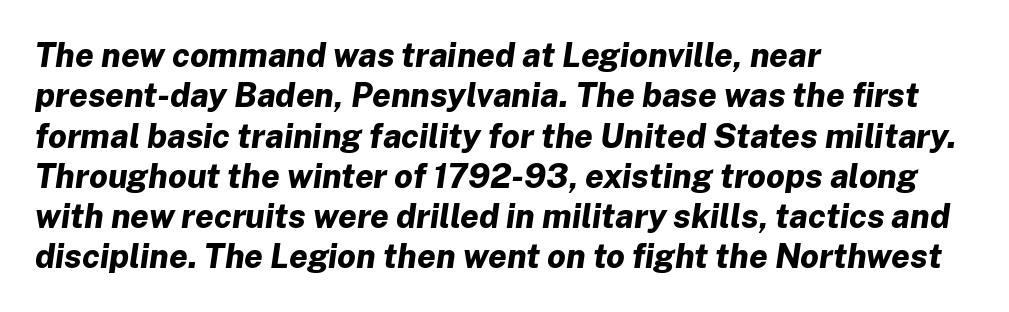
The image shows 33 px bold type, italic (leaning right); set left-aligned, line spacing 1.22x, normal letter spacing, not underlined; low stroke contrast and a medium x-height.
